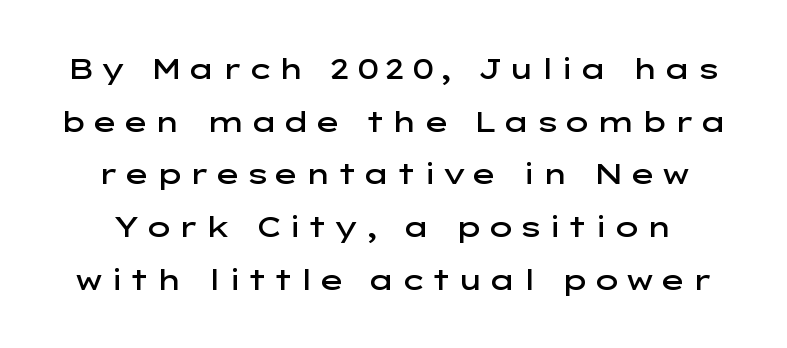
Q: Is the text bold? A: Semi-bold.
Q: Is the text italic (slanted)? A: No, it is upright.
Q: Is the typeface a serif or a sans-serif typeface? A: Sans-serif.
Q: Is the text underlined? A: No.
Q: Width (condensed, normal, or wide)? A: Wide.
Q: Stroke contrast? A: Low.
Q: x-height? A: Medium.
Q: Monospaced? A: No.
